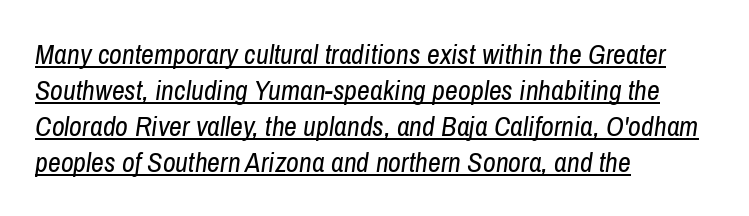
The image shows 28 px regular-weight, condensed type, italic (leaning right); set left-aligned, normal line spacing (1.28x), normal letter spacing, underlined; low stroke contrast and a medium x-height.
